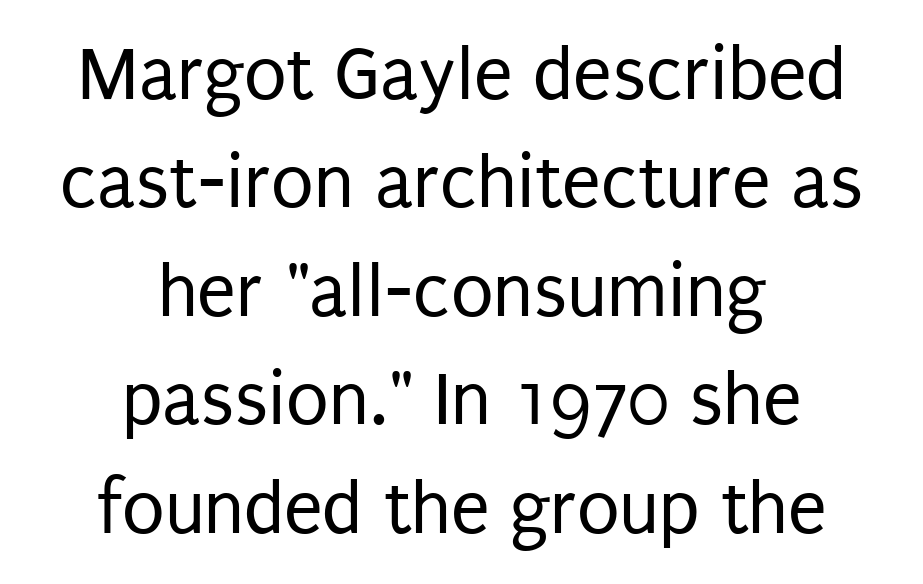
The image shows 78 px regular-weight, condensed sans-serif type, upright; set centered, normal line spacing (1.39x), normal letter spacing, not underlined; low stroke contrast and a large x-height.
